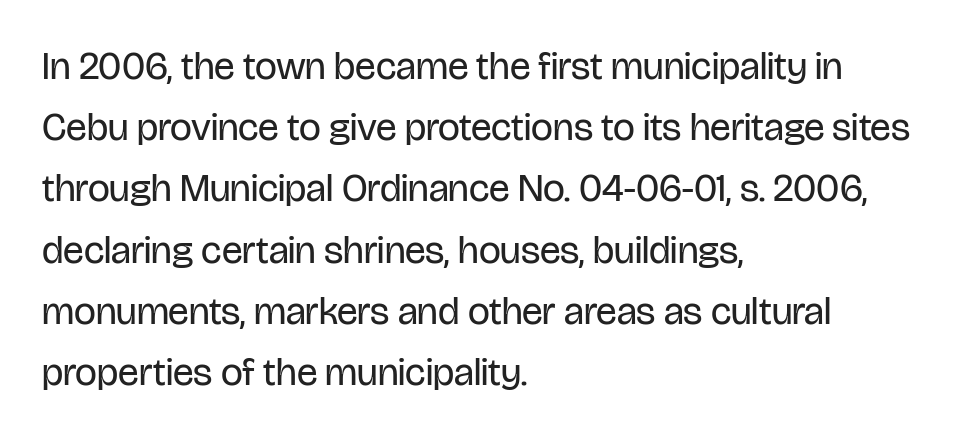
The image shows 39 px regular-weight, condensed sans-serif type, upright; set left-aligned, normal line spacing (1.57x), normal letter spacing, not underlined; low stroke contrast and a large x-height.
